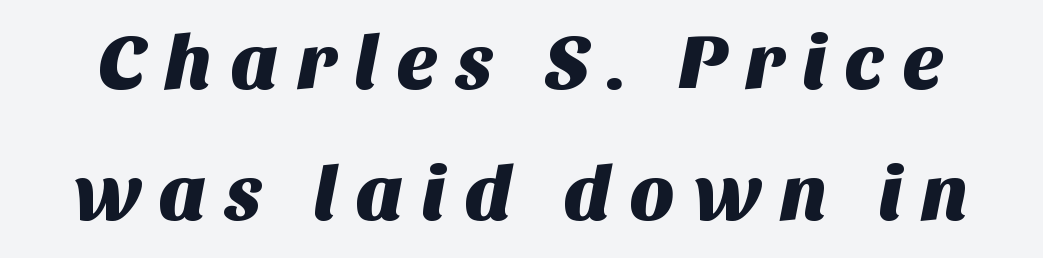
To sum up the face: it is a sans, with no serifs. Baseline-to-baseline distance is the conventional proportion of letter height. The rendering uses natural spacing where letterforms have individual widths. Inter-character spacing is expanded well beyond the font's built-in metrics.
